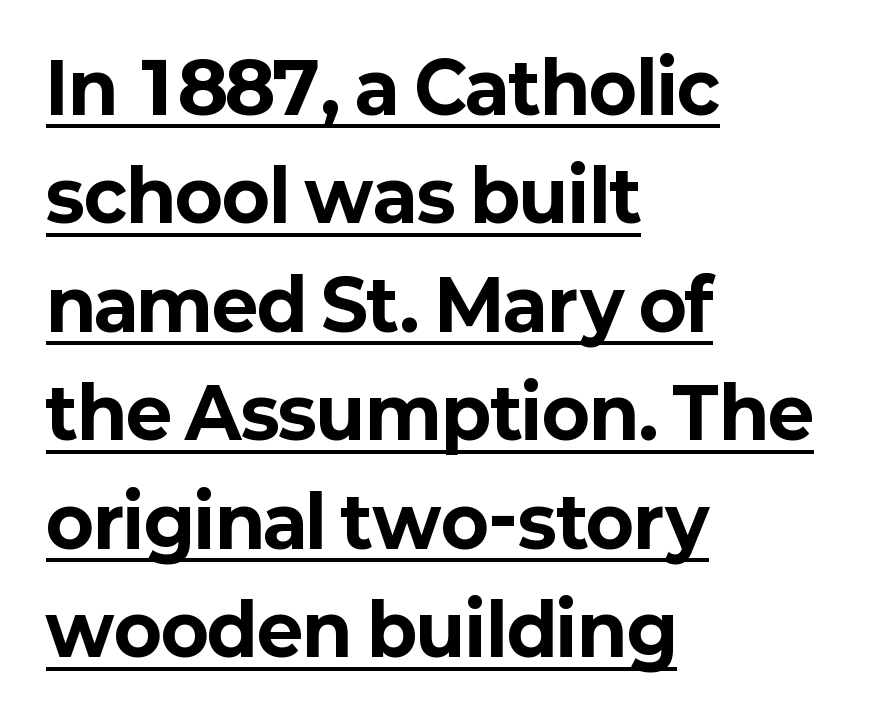
The image shows 70 px bold sans-serif type, upright; set left-aligned, normal line spacing (1.55x), normal letter spacing, underlined; low stroke contrast and a medium x-height.
